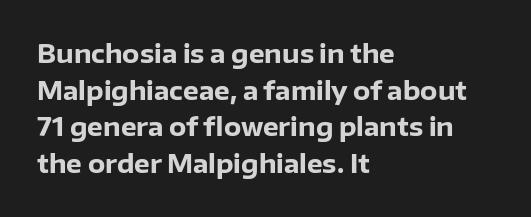
Q: Is the text bold? A: Yes.
Q: Is the text italic (slanted)? A: No, it is upright.
Q: Is the text underlined? A: No.
Q: How is the paragraph aligned? A: Left-aligned.
Q: Is the spacing between letters normal or unusually wide? A: Normal.
Q: Is the spacing between lines tight, normal or loose? A: Normal.
